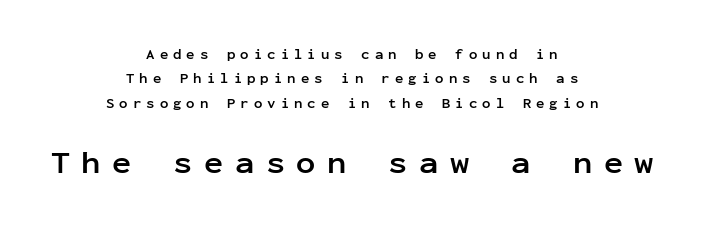
{"serif": "no", "italic": "no", "bold": "yes", "weight": "semibold", "width": "normal", "stroke_contrast": "low", "x_height": "medium", "monospaced": "yes", "underline": "no", "align": "center", "line_spacing_ratio": 1.75, "letter_spacing": "wide", "letter_spacing_em": 0.36, "larger_block": "second", "size_ratio": 2.29, "glyph_px": 32}
